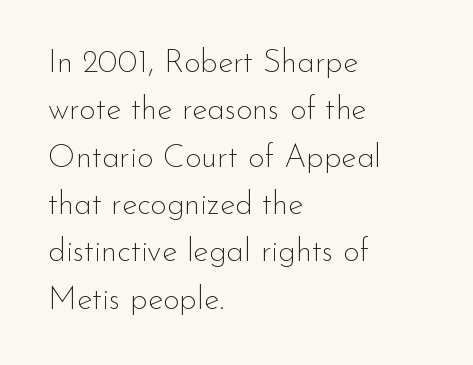
{"serif": "no", "italic": "no", "bold": "no", "weight": "thin", "width": "normal", "stroke_contrast": "low", "x_height": "small", "monospaced": "no", "underline": "no", "align": "left", "line_spacing": "normal", "line_spacing_ratio": 1.48, "letter_spacing": "normal", "letter_spacing_em": 0.0, "glyph_px": 32}
